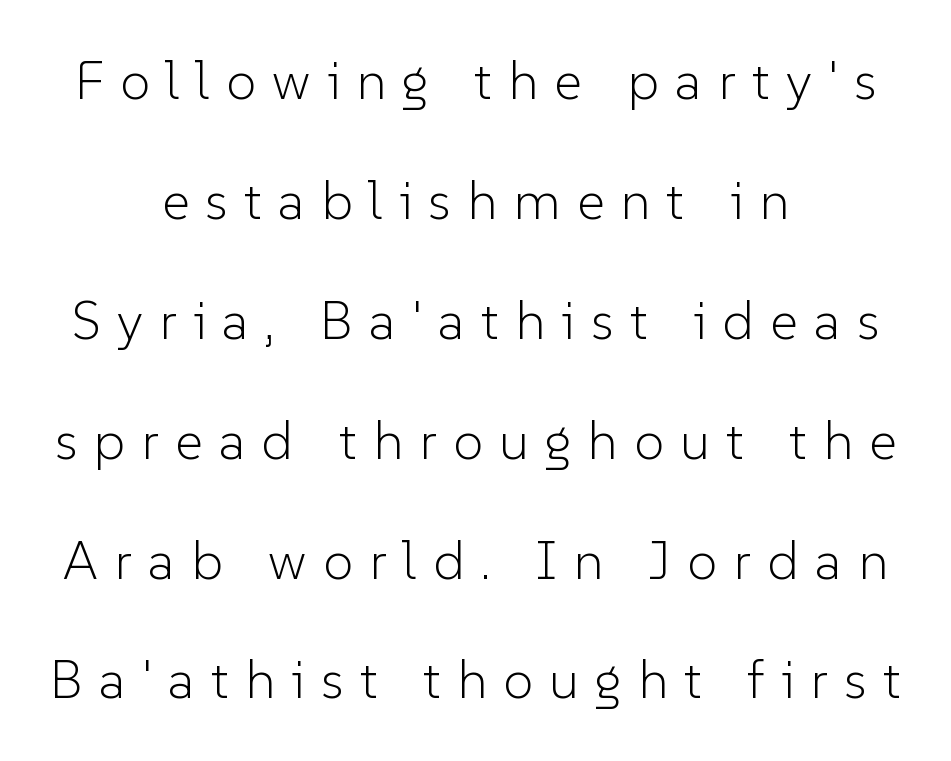
{"serif": "no", "italic": "no", "bold": "no", "weight": "light", "width": "normal", "stroke_contrast": "low", "x_height": "medium", "monospaced": "no", "underline": "no", "align": "center", "line_spacing": "loose", "line_spacing_ratio": 2.22, "letter_spacing": "wide", "letter_spacing_em": 0.3, "glyph_px": 54}
